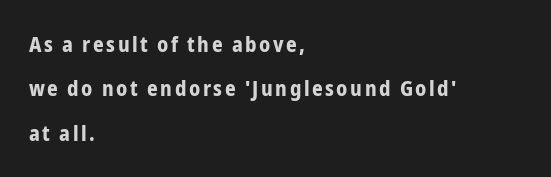
The image shows 21 px bold type, upright; set left-aligned, loose line spacing (2.11x), not underlined.
